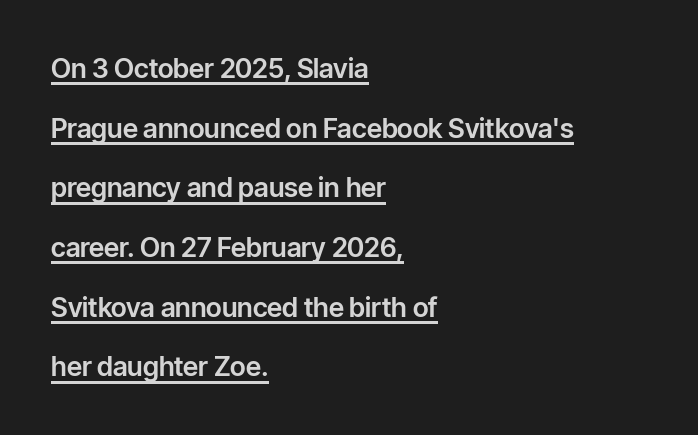
Q: Is the text italic (slanted)? A: No, it is upright.
Q: Is the text underlined? A: Yes.
Q: How is the paragraph aligned? A: Left-aligned.
Q: Is the spacing between letters normal or unusually wide? A: Normal.
Q: Is the spacing between lines tight, normal or loose? A: Loose.
